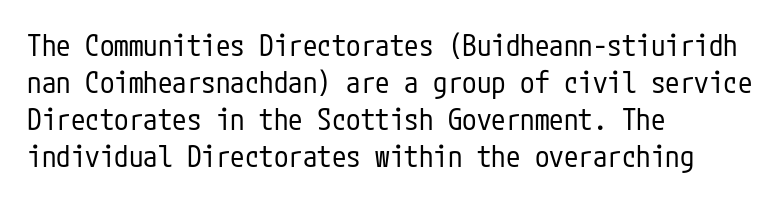
The designer went with a sans here, leaving each stem footless. Whoever set this chose a conventional vertical rhythm. Type without underlining. Stem width sits at or under what a default text font uses. Standard letterfit; no display-style spreading of the glyphs.
